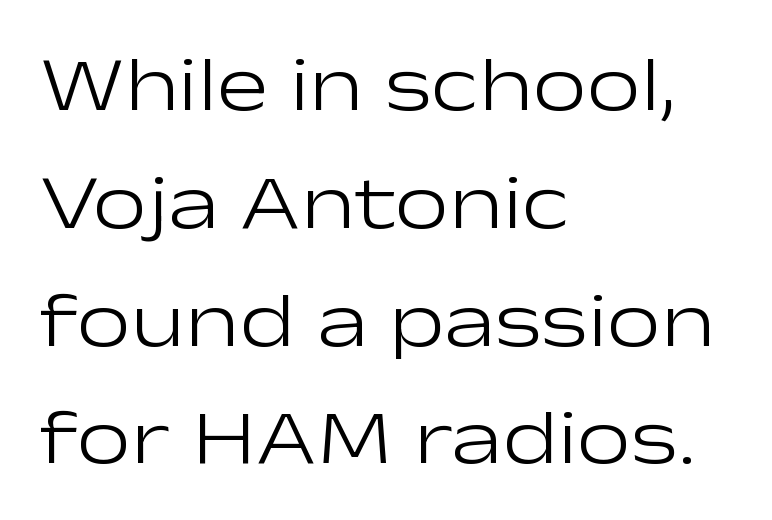
The image shows 77 px light, wide sans-serif type, upright; set left-aligned, normal line spacing (1.53x), normal letter spacing, not underlined; low stroke contrast and a medium x-height.
